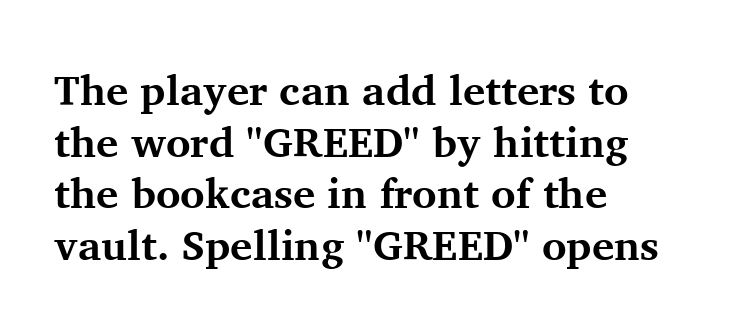
The image shows 42 px bold serif type, upright; set left-aligned, line spacing 1.23x, normal letter spacing, not underlined; medium stroke contrast and a medium x-height.
